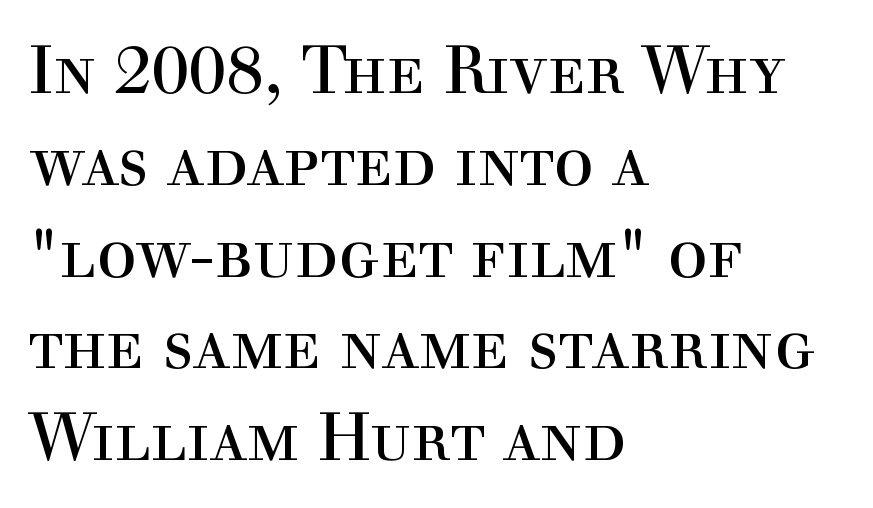
{"serif": "yes", "italic": "no", "bold": "no", "weight": "regular", "width": "normal", "x_height": "medium", "monospaced": "no", "underline": "no", "align": "left", "line_spacing": "normal", "line_spacing_ratio": 1.37, "letter_spacing": "normal", "letter_spacing_em": 0.0, "glyph_px": 67}
